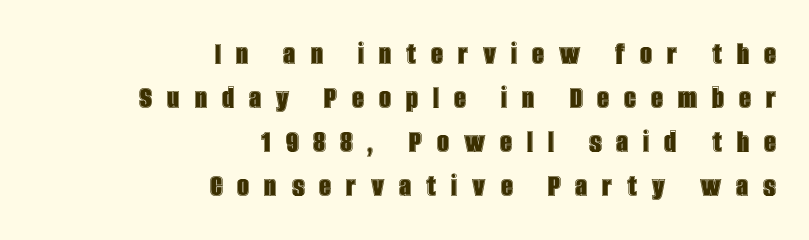
Q: Is the text italic (slanted)? A: No, it is upright.
Q: Is the text underlined? A: No.
Q: How is the paragraph aligned? A: Right-aligned.
Q: Is the spacing between letters normal or unusually wide? A: Unusually wide.
Q: Is the spacing between lines tight, normal or loose? A: Normal.
Q: Width (condensed, normal, or wide)? A: Condensed.
Q: x-height? A: Large.
Q: Monospaced? A: No.
